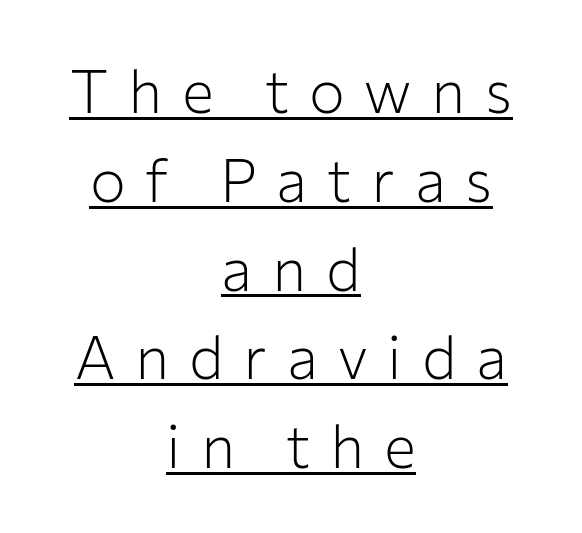
{"serif": "no", "italic": "no", "bold": "no", "weight": "light", "width": "normal", "stroke_contrast": "low", "x_height": "medium", "monospaced": "no", "underline": "yes", "align": "center", "line_spacing": "normal", "line_spacing_ratio": 1.48, "letter_spacing": "wide", "letter_spacing_em": 0.33, "glyph_px": 60}
